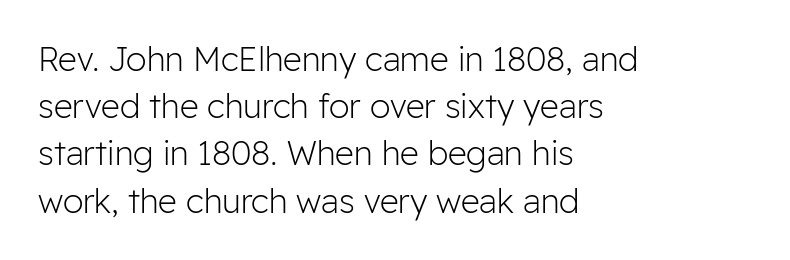
Q: Is the text bold? A: No.
Q: Is the text italic (slanted)? A: No, it is upright.
Q: Is the typeface a serif or a sans-serif typeface? A: Sans-serif.
Q: Is the text underlined? A: No.
Q: How is the paragraph aligned? A: Left-aligned.
Q: Is the spacing between letters normal or unusually wide? A: Normal.
Q: Is the spacing between lines tight, normal or loose? A: Normal.
Q: Width (condensed, normal, or wide)? A: Normal.
Q: Stroke contrast? A: Low.
Q: x-height? A: Medium.
Q: Monospaced? A: No.
